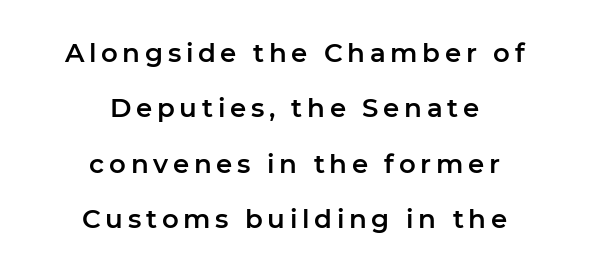
{"italic": "no", "underline": "no", "align": "center", "line_spacing": "loose", "line_spacing_ratio": 2.13, "glyph_px": 26}
